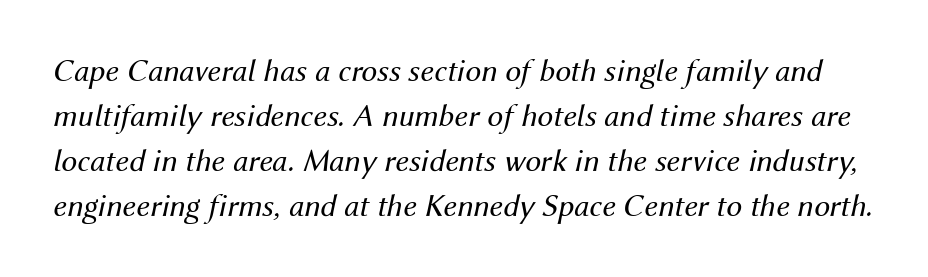
Q: Is the text bold? A: No.
Q: Is the text italic (slanted)? A: Yes, it leans right by about 12 degrees.
Q: Is the text underlined? A: No.
Q: Is the spacing between letters normal or unusually wide? A: Normal.
Q: Is the spacing between lines tight, normal or loose? A: Normal.
Q: Width (condensed, normal, or wide)? A: Normal.
Q: Stroke contrast? A: Medium.
Q: x-height? A: Medium.
Q: Monospaced? A: No.
